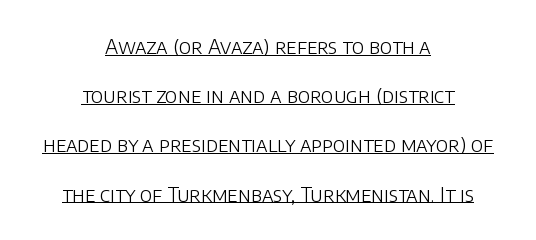
The string is rendered with underlining switched on. The text block is weighted toward neither margin, spreading evenly from the middle. The typography opts for an upright posture over an oblique one. Caption: standard tracking, unaltered. The rendering uses a large line-height, opening up the rows. A quiet, ordinary-to-light weight characterises the typeface.
